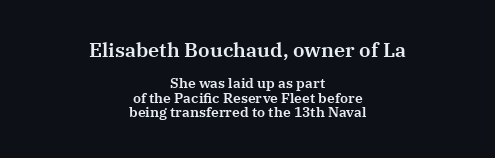
This sample trades vertical openness for compactness between lines. This is the regular roman posture of the typeface. Letter spacing: default. Type without underlining.
